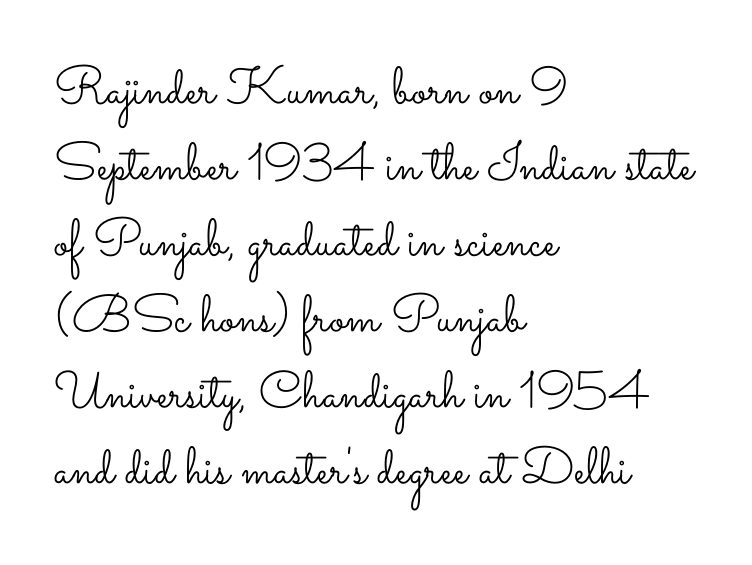
The image shows 52 px light, wide type; set left-aligned, normal line spacing (1.46x), normal letter spacing, not underlined; low stroke contrast and a small x-height.
